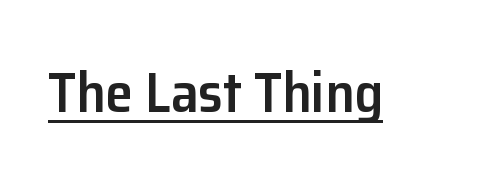
The image shows 56 px semibold sans-serif type, upright; set normal letter spacing, underlined; low stroke contrast and a medium x-height.
